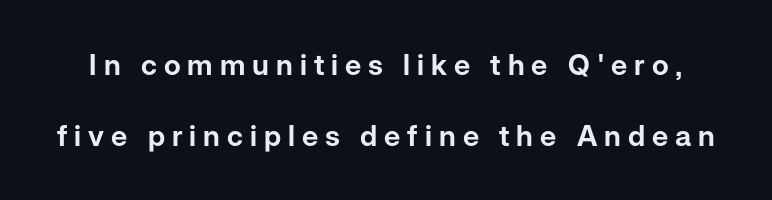
The image shows 29 px sans-serif type, upright; set loose line spacing (2.46x), unusually wide letter spacing (+0.24 em), not underlined; low stroke contrast and a medium x-height.
